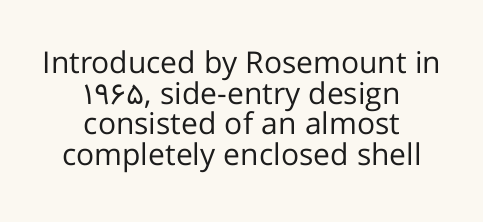
The image shows 30 px regular-weight sans-serif type, upright; set centered, tight line spacing (1.02x), normal letter spacing, not underlined; low stroke contrast and a medium x-height.
